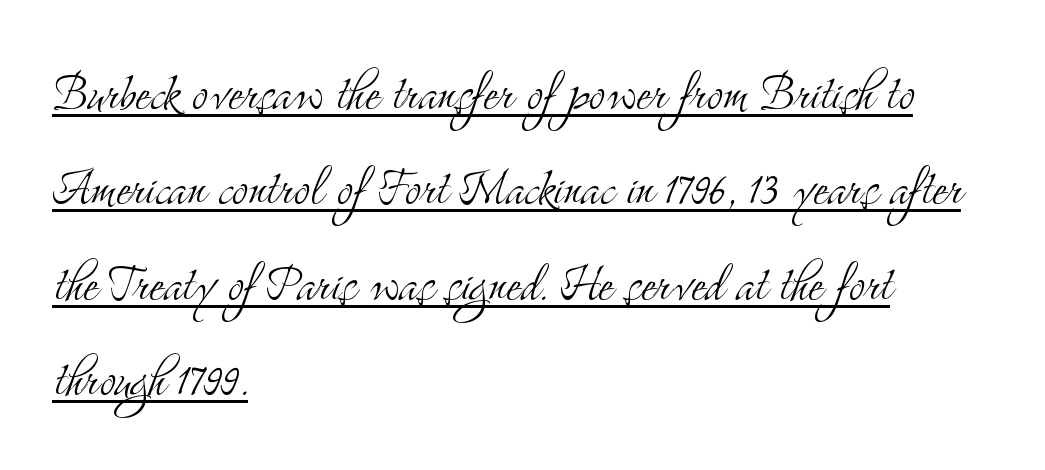
The image shows 62 px light, condensed serif type; set left-aligned, normal line spacing (1.54x), normal letter spacing, underlined; medium stroke contrast and a small x-height.
